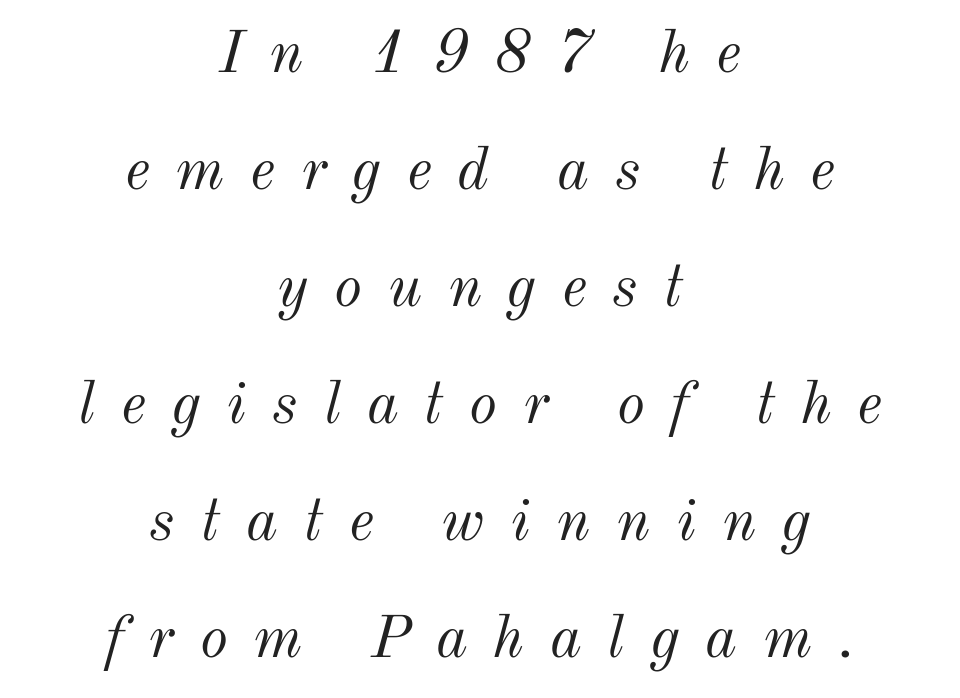
The image shows 60 px light type, italic (leaning right); set centered, loose line spacing (1.95x), unusually wide letter spacing (+0.43 em), not underlined; medium stroke contrast and a small x-height.
